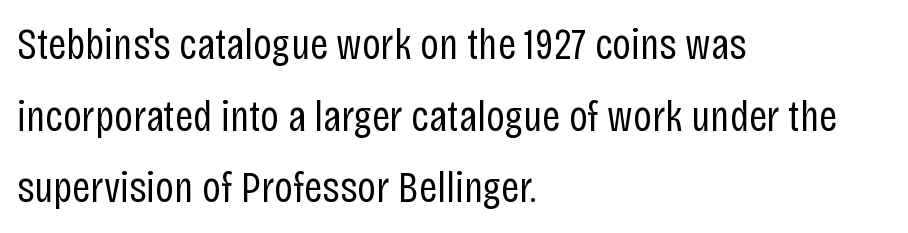
Q: Is the text bold? A: No.
Q: Is the text italic (slanted)? A: No, it is upright.
Q: Is the typeface a serif or a sans-serif typeface? A: Sans-serif.
Q: Is the text underlined? A: No.
Q: How is the paragraph aligned? A: Left-aligned.
Q: Is the spacing between letters normal or unusually wide? A: Normal.
Q: Is the spacing between lines tight, normal or loose? A: Normal.
Q: Width (condensed, normal, or wide)? A: Condensed.
Q: Stroke contrast? A: Low.
Q: x-height? A: Large.
Q: Monospaced? A: No.
